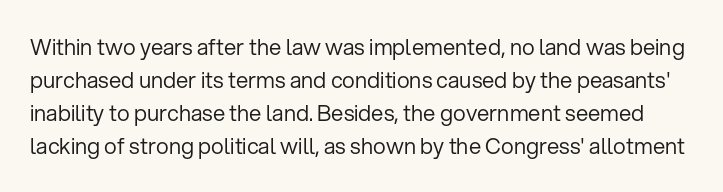
Q: Is the text bold? A: No.
Q: Is the text italic (slanted)? A: No, it is upright.
Q: Is the text underlined? A: No.
Q: Is the spacing between letters normal or unusually wide? A: Normal.
Q: Is the spacing between lines tight, normal or loose? A: Normal.
